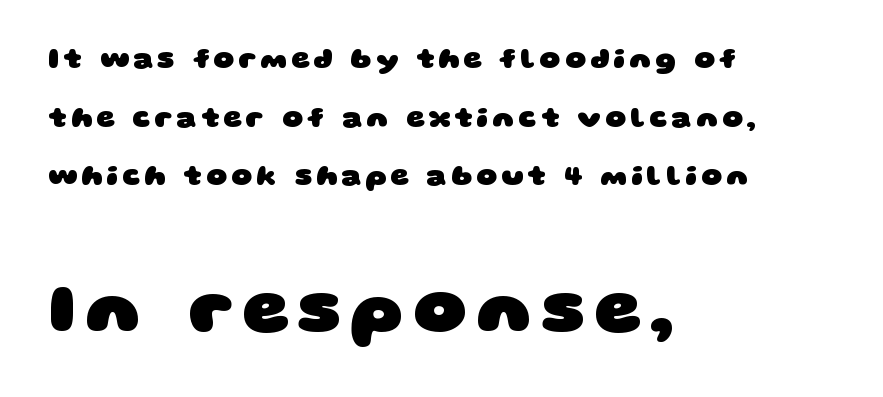
{"serif": "no", "bold": "yes", "weight": "heavy", "width": "wide", "stroke_contrast": "low", "x_height": "large", "monospaced": "no", "underline": "no", "align": "left", "line_spacing": "loose", "line_spacing_ratio": 2.02, "larger_block": "second", "size_ratio": 2.52, "glyph_px": 73}
